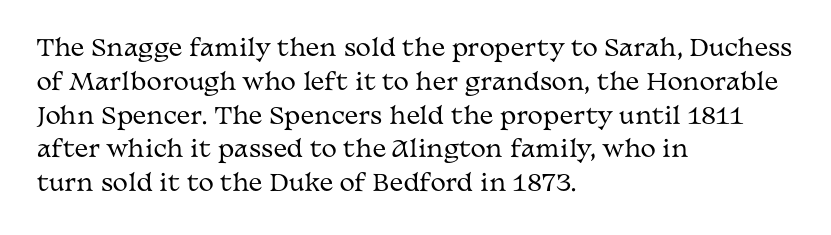
The image shows 23 px text type, upright; set left-aligned, normal line spacing (1.47x), normal letter spacing, not underlined.
